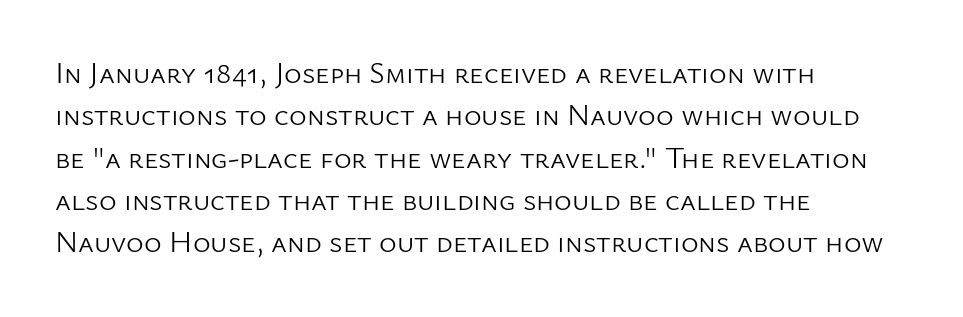
{"serif": "no", "italic": "no", "bold": "no", "weight": "light", "width": "normal", "stroke_contrast": "low", "x_height": "medium", "monospaced": "no", "underline": "no", "align": "left", "line_spacing": "normal", "line_spacing_ratio": 1.41, "letter_spacing": "normal", "letter_spacing_em": 0.0, "glyph_px": 30}
